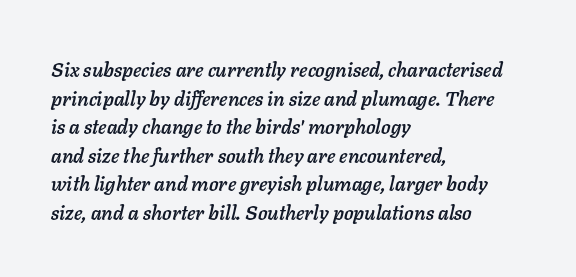
Here the glyphs are tracked normally, forming tight word shapes. The whole block is typeset with a tilt. The lines sit at an ordinary, default distance from one another. Teacher's note: observe the even left margin — that is flush-left alignment.
